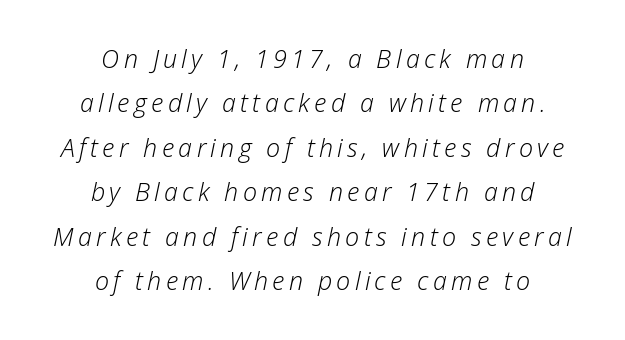
Compared with ordinary roman type, these characters are visibly tilted. Has an underline been added? It has not. Is the type heavy? It reads as light-to-regular instead. Layout note: lines centered.
